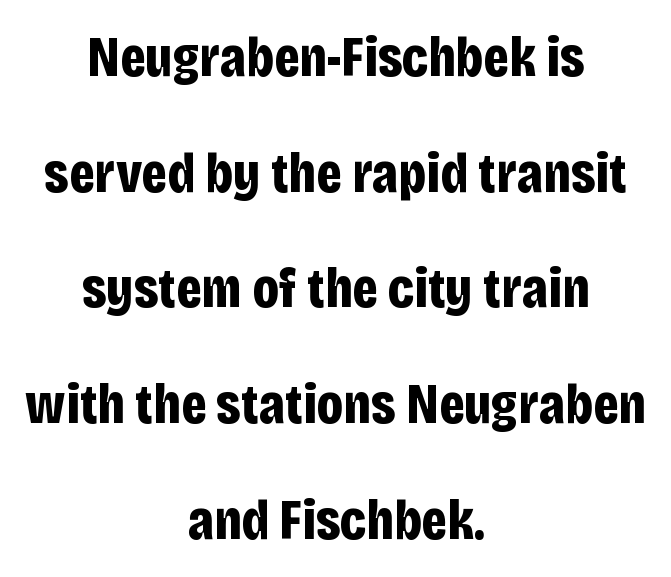
Q: Is the text bold? A: Yes.
Q: Is the text italic (slanted)? A: No, it is upright.
Q: Is the typeface a serif or a sans-serif typeface? A: Sans-serif.
Q: Is the text underlined? A: No.
Q: How is the paragraph aligned? A: Centered.
Q: Is the spacing between letters normal or unusually wide? A: Normal.
Q: Is the spacing between lines tight, normal or loose? A: Loose.
Q: Width (condensed, normal, or wide)? A: Condensed.
Q: Stroke contrast? A: Low.
Q: x-height? A: Large.
Q: Monospaced? A: No.
